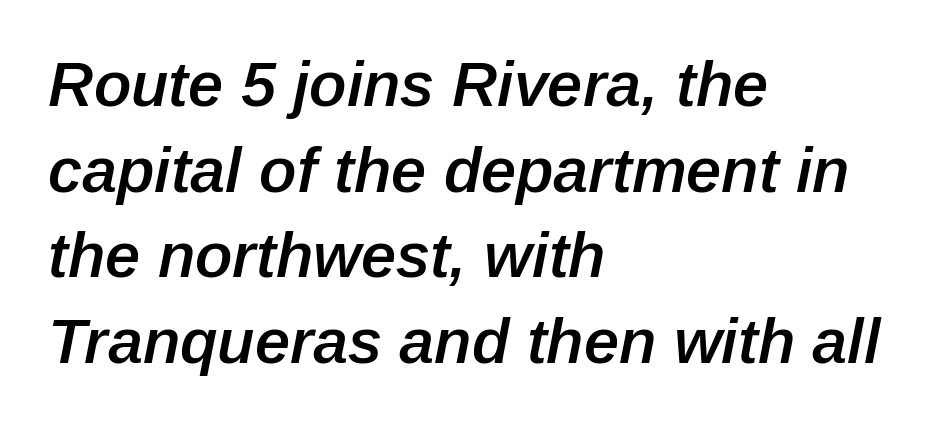
Q: Is the text bold? A: Semi-bold.
Q: Is the text italic (slanted)? A: Yes, it leans right by about 12 degrees.
Q: Is the text underlined? A: No.
Q: How is the paragraph aligned? A: Left-aligned.
Q: Is the spacing between letters normal or unusually wide? A: Normal.
Q: Is the spacing between lines tight, normal or loose? A: Normal.
Q: Width (condensed, normal, or wide)? A: Normal.
Q: Stroke contrast? A: Low.
Q: x-height? A: Medium.
Q: Monospaced? A: No.
